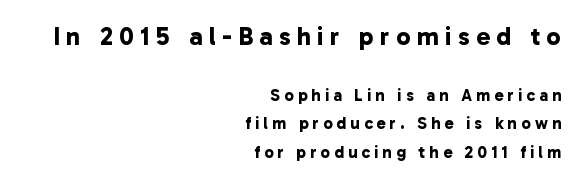
The image shows 26 px bold type; set right-aligned, normal line spacing (1.69x), unusually wide letter spacing (+0.24 em), not underlined; the first (top) block is 1.53x larger.
